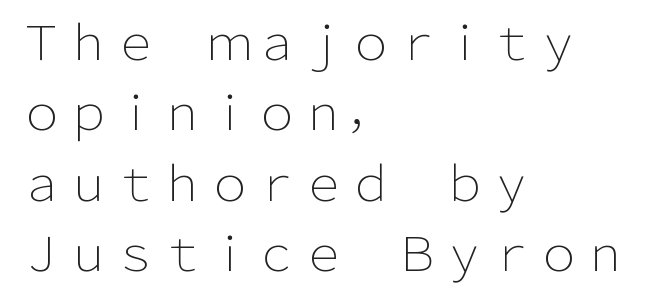
Has an underline been added? It has not. No feet cap the strokes, marking this as sans-serif type. Letters have the restrained weight of plain body copy at most. Students, note that the glyphs here touch the page at normal intervals. Leftover space on each line is placed entirely after the last word. Honestly, the row spacing looks completely unremarkable.
